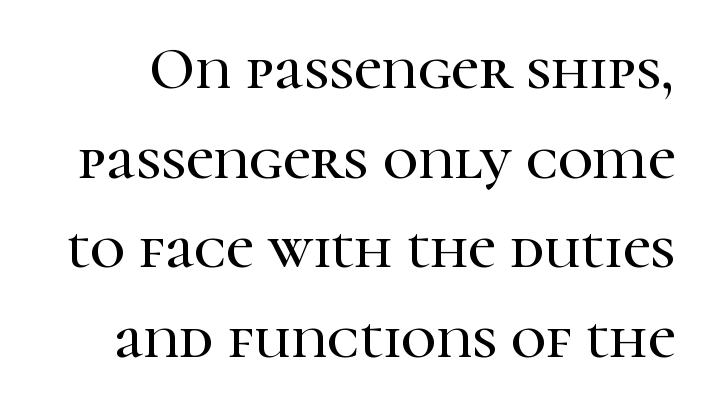
Rows of type keep a routine distance in the vertical direction. The typography opts for an upright posture over an oblique one. I'd call this a serif setting — the letters wear small feet. Each letter keeps its own natural width here, so spacing adapts to shape.
